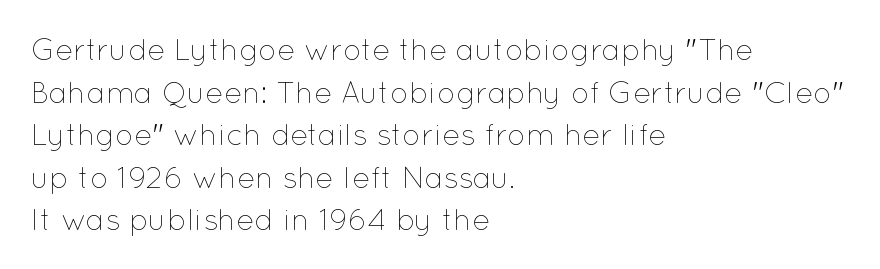
{"italic": "no", "bold": "no", "weight": "thin", "width": "normal", "stroke_contrast": "low", "x_height": "medium", "monospaced": "no", "underline": "no", "align": "left", "line_spacing": "normal", "line_spacing_ratio": 1.42, "letter_spacing": "normal", "letter_spacing_em": 0.0, "glyph_px": 30}
